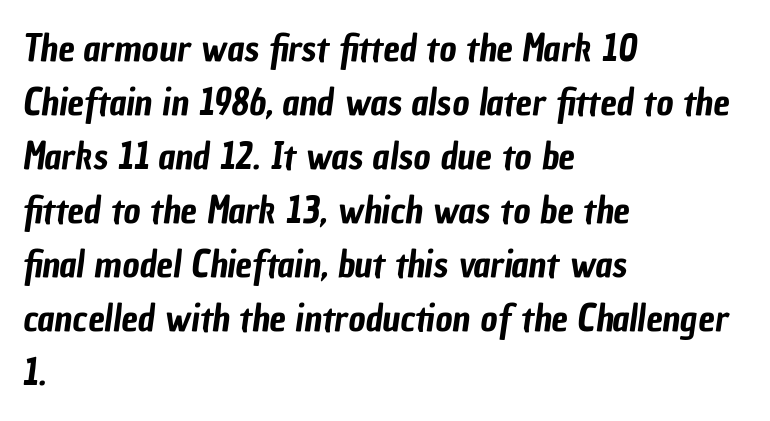
Q: Is the typeface a serif or a sans-serif typeface? A: Sans-serif.
Q: Is the text underlined? A: No.
Q: How is the paragraph aligned? A: Left-aligned.
Q: Is the spacing between letters normal or unusually wide? A: Normal.
Q: Is the spacing between lines tight, normal or loose? A: Normal.
Q: Width (condensed, normal, or wide)? A: Condensed.
Q: Stroke contrast? A: Low.
Q: x-height? A: Medium.
Q: Monospaced? A: No.
